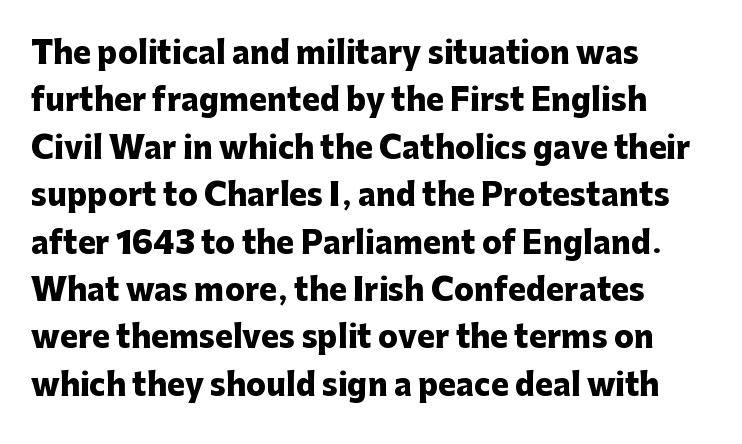
The image shows 30 px heavy sans-serif type, upright; set left-aligned, normal line spacing (1.58x), normal letter spacing, not underlined; low stroke contrast and a medium x-height.
